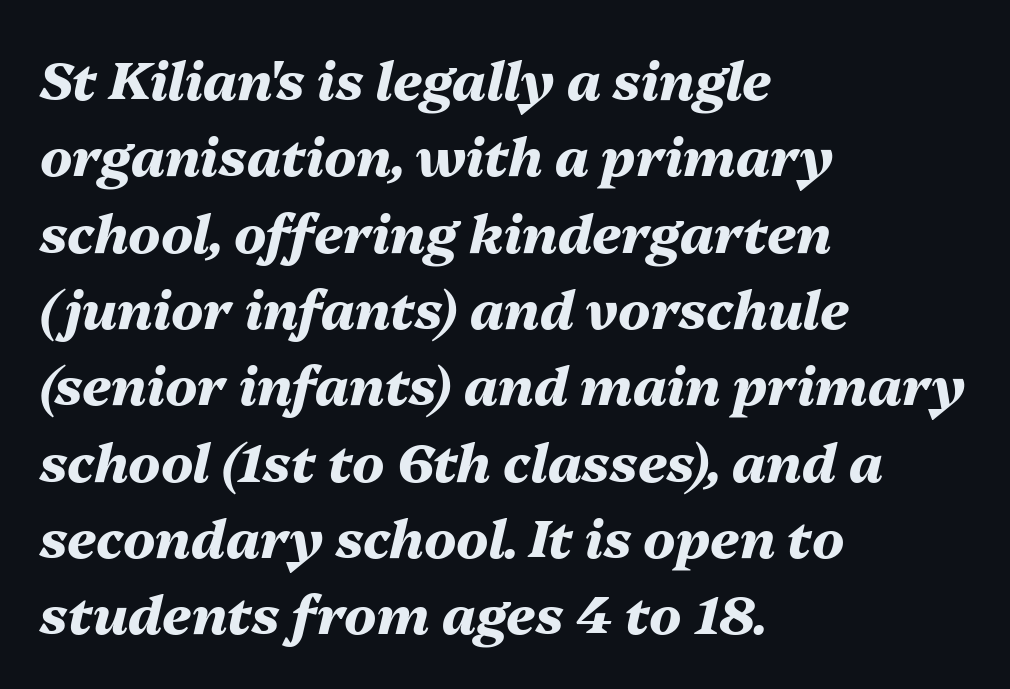
{"italic": "yes", "lean": "right", "slant_degrees": 13, "bold": "yes", "weight": "heavy", "width": "normal", "stroke_contrast": "medium", "x_height": "medium", "monospaced": "no", "underline": "no", "align": "left", "line_spacing": "normal", "line_spacing_ratio": 1.44, "letter_spacing": "normal", "letter_spacing_em": 0.0, "glyph_px": 53}
